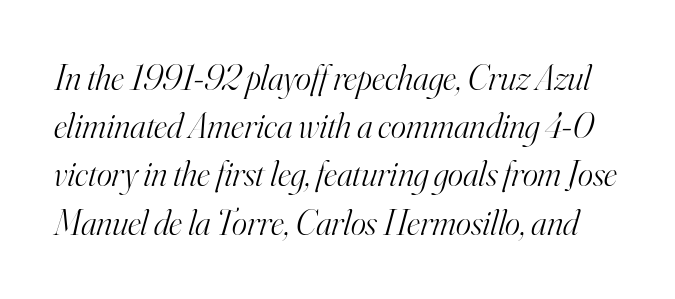
{"serif": "yes", "italic": "yes", "lean": "right", "slant_degrees": 16, "bold": "no", "weight": "light", "width": "normal", "stroke_contrast": "high", "x_height": "small", "monospaced": "no", "underline": "no", "line_spacing": "normal", "line_spacing_ratio": 1.34, "letter_spacing": "normal", "letter_spacing_em": 0.0, "glyph_px": 36}
